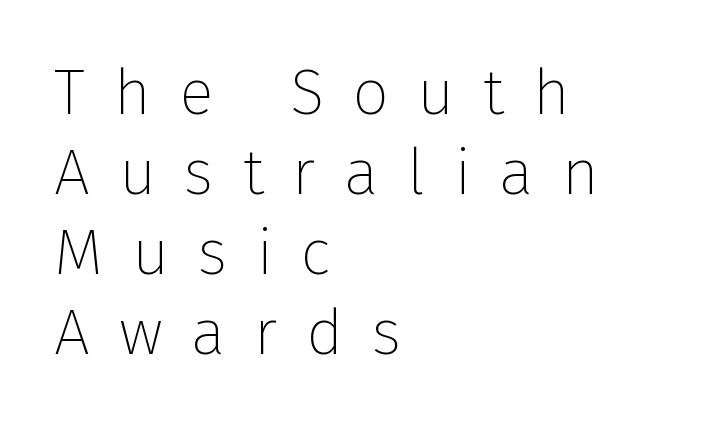
Each new line begins a customary step beneath the previous one. The designer went with a sans here, leaving each stem footless. Someone cranked the tracking dial way up on this one. Stems here are at most as thick as an everyday book face. The paragraph shown leans on its left margin. The typography opts for an upright posture over an oblique one.
